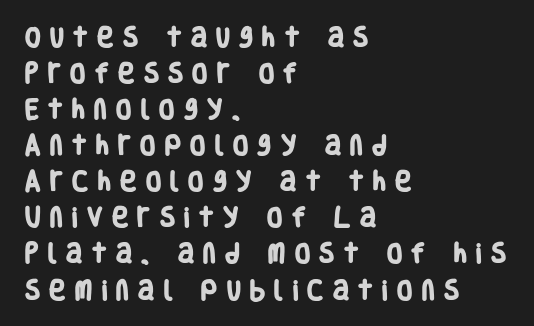
The tracking reads as deliberately expanded to a designer's eye. Compared with a centered layout, this one pins lines to the left instead. The words here are not underlined. Compared with typical paragraphs, the rows here are spaced about the same. The strokes are fattened all the way to bold.
